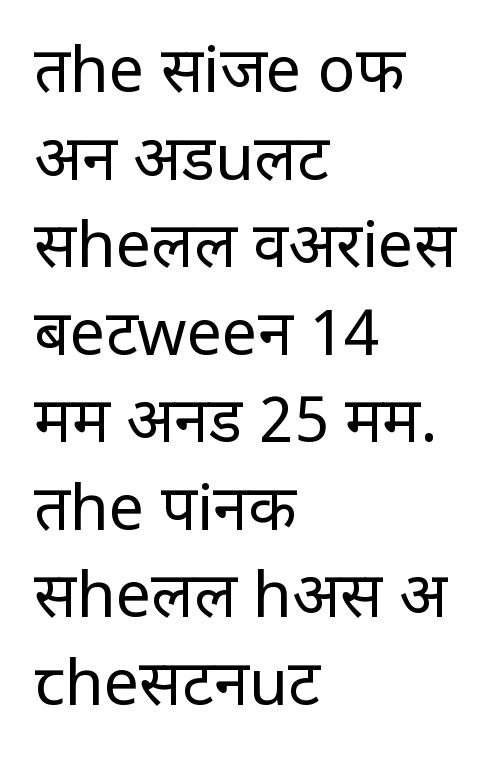
The image shows 63 px regular-weight sans-serif type, upright; set left-aligned, normal line spacing (1.39x), normal letter spacing, not underlined; low stroke contrast and a large x-height.
